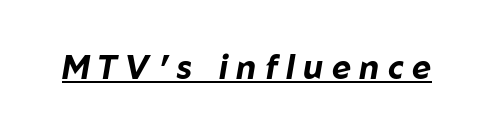
Q: Is the text bold? A: Yes.
Q: Is the text italic (slanted)? A: Yes, it leans right by about 10 degrees.
Q: Is the text underlined? A: Yes.
Q: Is the spacing between letters normal or unusually wide? A: Unusually wide.
Q: Width (condensed, normal, or wide)? A: Normal.
Q: Stroke contrast? A: Low.
Q: x-height? A: Medium.
Q: Monospaced? A: No.
